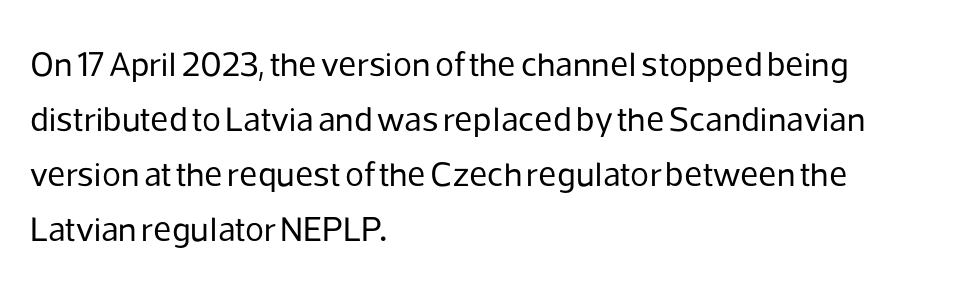
The image shows 35 px regular-weight sans-serif type, upright; set left-aligned, normal line spacing (1.57x), normal letter spacing, not underlined; low stroke contrast and a medium x-height.
